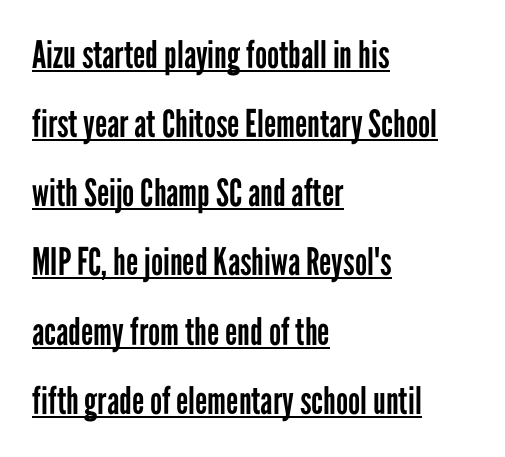
Q: Is the text bold? A: No.
Q: Is the text italic (slanted)? A: No, it is upright.
Q: Is the typeface a serif or a sans-serif typeface? A: Sans-serif.
Q: Is the text underlined? A: Yes.
Q: How is the paragraph aligned? A: Left-aligned.
Q: Is the spacing between letters normal or unusually wide? A: Normal.
Q: Width (condensed, normal, or wide)? A: Condensed.
Q: Stroke contrast? A: Low.
Q: x-height? A: Medium.
Q: Monospaced? A: No.
